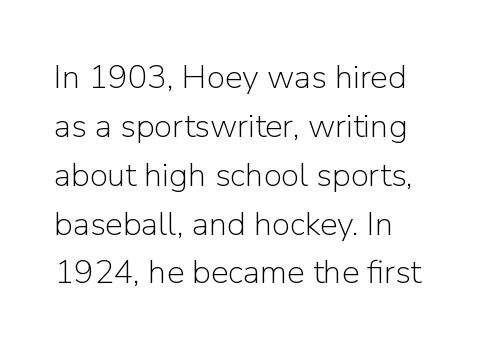
Q: Is the text bold? A: No.
Q: Is the text italic (slanted)? A: No, it is upright.
Q: Is the typeface a serif or a sans-serif typeface? A: Sans-serif.
Q: Is the text underlined? A: No.
Q: How is the paragraph aligned? A: Left-aligned.
Q: Is the spacing between letters normal or unusually wide? A: Normal.
Q: Is the spacing between lines tight, normal or loose? A: Normal.
Q: Width (condensed, normal, or wide)? A: Normal.
Q: Stroke contrast? A: Low.
Q: x-height? A: Medium.
Q: Monospaced? A: No.
